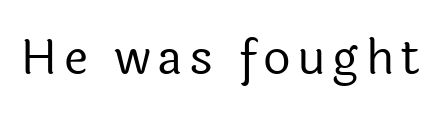
The image shows 48 px regular-weight sans-serif type, upright; set not underlined; a medium x-height.
